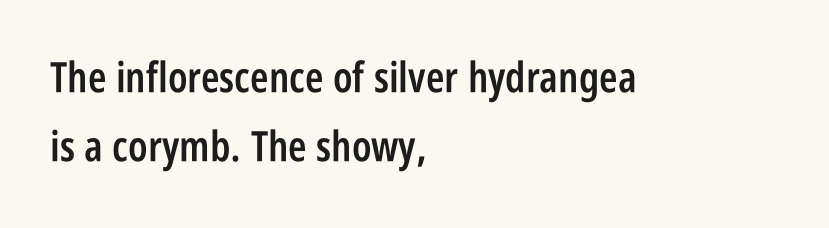
{"serif": "no", "italic": "no", "bold": "semi", "weight": "semibold", "width": "condensed", "stroke_contrast": "low", "x_height": "large", "monospaced": "no", "underline": "no", "align": "left", "line_spacing": "normal", "line_spacing_ratio": 1.65, "letter_spacing": "normal", "letter_spacing_em": 0.0, "glyph_px": 42}
